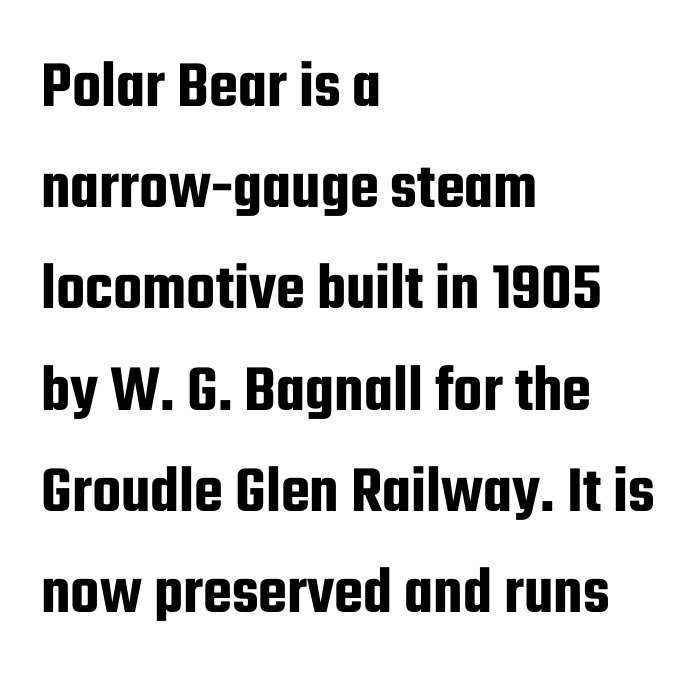
{"serif": "no", "italic": "no", "width": "condensed", "stroke_contrast": "low", "x_height": "medium", "monospaced": "no", "underline": "no", "align": "left", "line_spacing": "normal", "line_spacing_ratio": 1.51, "letter_spacing": "normal", "letter_spacing_em": 0.0, "glyph_px": 67}
